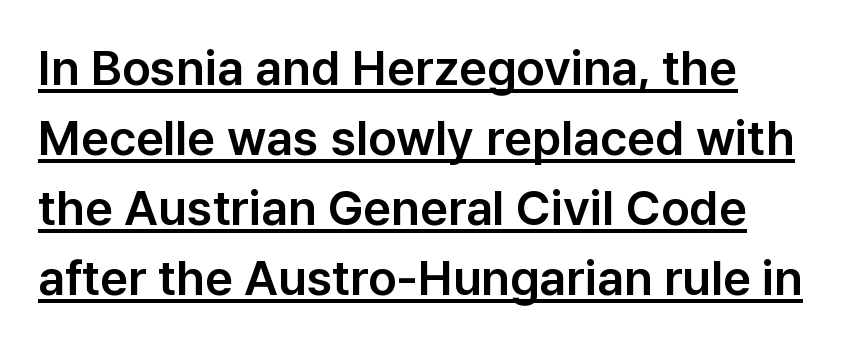
Summary of vertical rhythm: regular, with standard interline spacing. A sans-serif font was chosen for this passage. These characters rest on top of a visible drawn line. The rendering uses natural spacing where letterforms have individual widths. Style check: upright.
